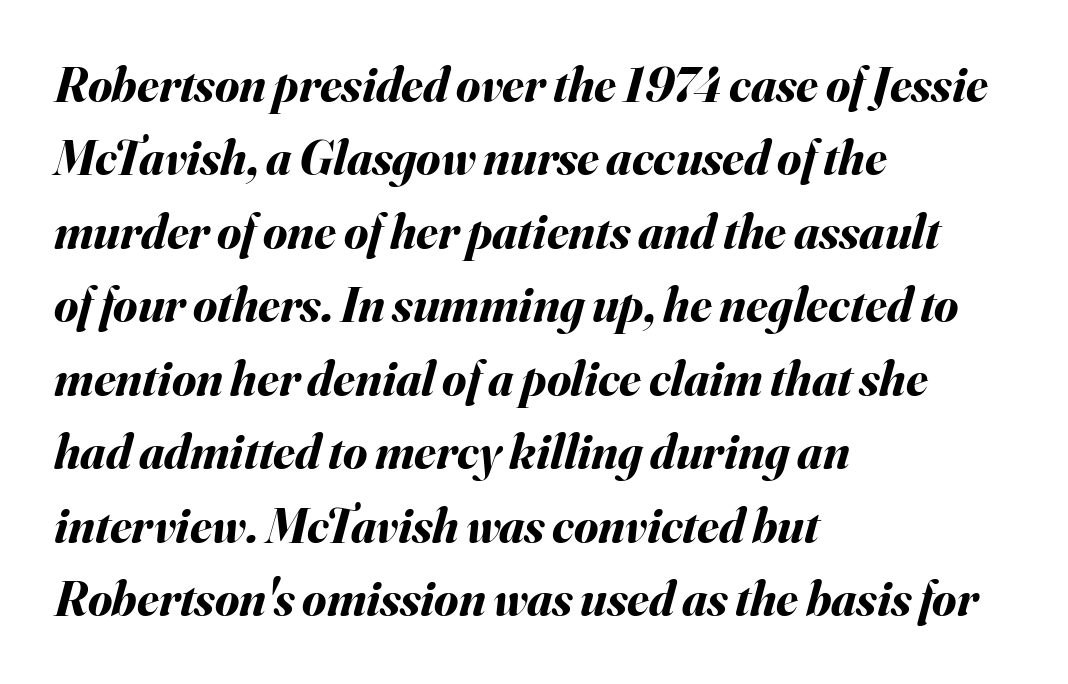
The image shows 49 px bold type, italic (leaning right); set left-aligned, normal line spacing (1.5x), normal letter spacing, not underlined; medium stroke contrast and a small x-height.
